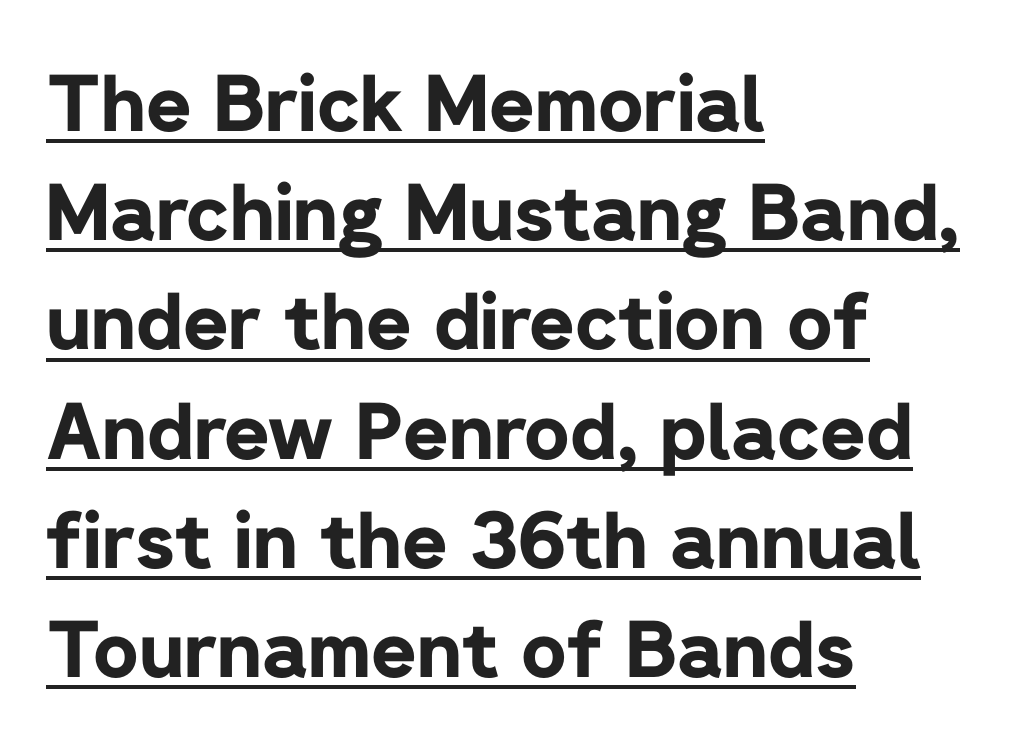
The image shows 78 px bold sans-serif type, upright; set left-aligned, normal line spacing (1.4x), normal letter spacing, underlined; low stroke contrast and a medium x-height.
